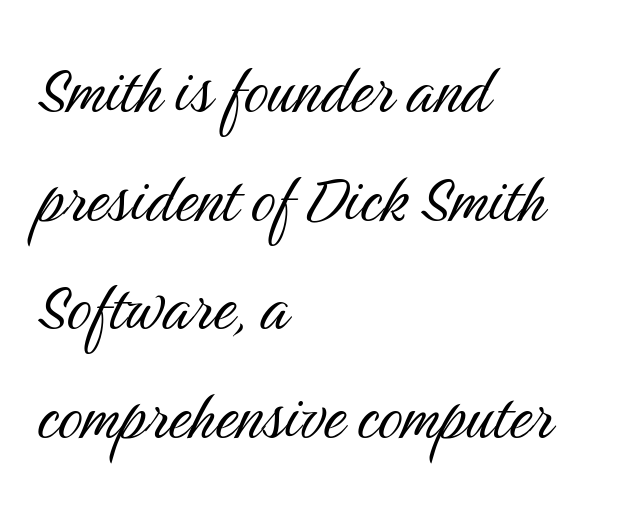
{"serif": "no", "bold": "no", "weight": "light", "width": "condensed", "stroke_contrast": "medium", "x_height": "medium", "monospaced": "no", "underline": "no", "align": "left", "line_spacing": "normal", "line_spacing_ratio": 1.41, "letter_spacing": "normal", "letter_spacing_em": 0.0, "glyph_px": 77}
